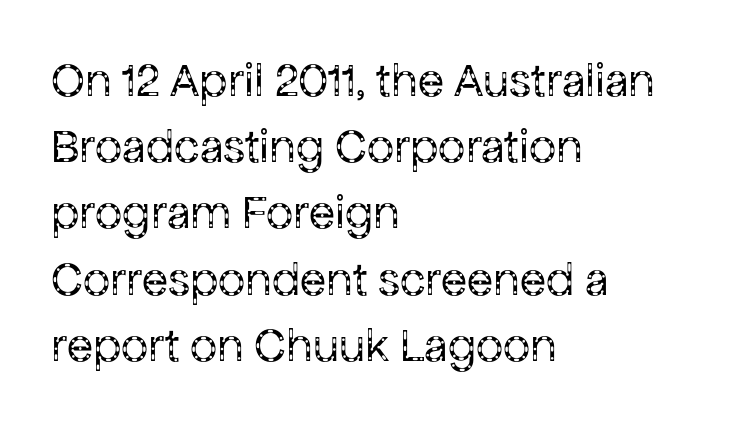
This is roman type, the default non-slanted kind. The letterforms sit shoulder to shoulder at normal distance. Layout note: lines flush left. Decoration check: the copy has no underline. Heaviness? Minimal to ordinary, like unemphasized prose. Each letter's strokes conclude bluntly, with no projecting serifs.
